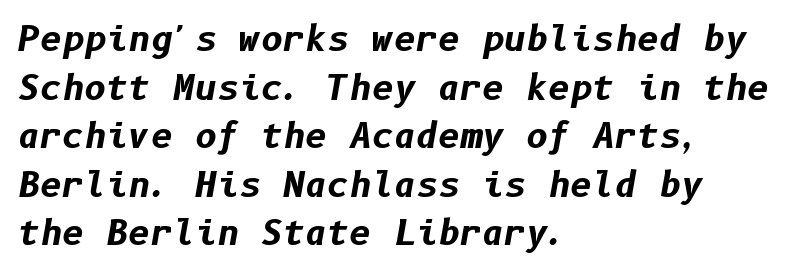
Q: Is the text bold? A: Yes.
Q: Is the text italic (slanted)? A: Yes, it leans right by about 10 degrees.
Q: Is the text underlined? A: No.
Q: How is the paragraph aligned? A: Left-aligned.
Q: Is the spacing between letters normal or unusually wide? A: Normal.
Q: Is the spacing between lines tight, normal or loose? A: Normal.
Q: Width (condensed, normal, or wide)? A: Normal.
Q: Stroke contrast? A: Low.
Q: x-height? A: Medium.
